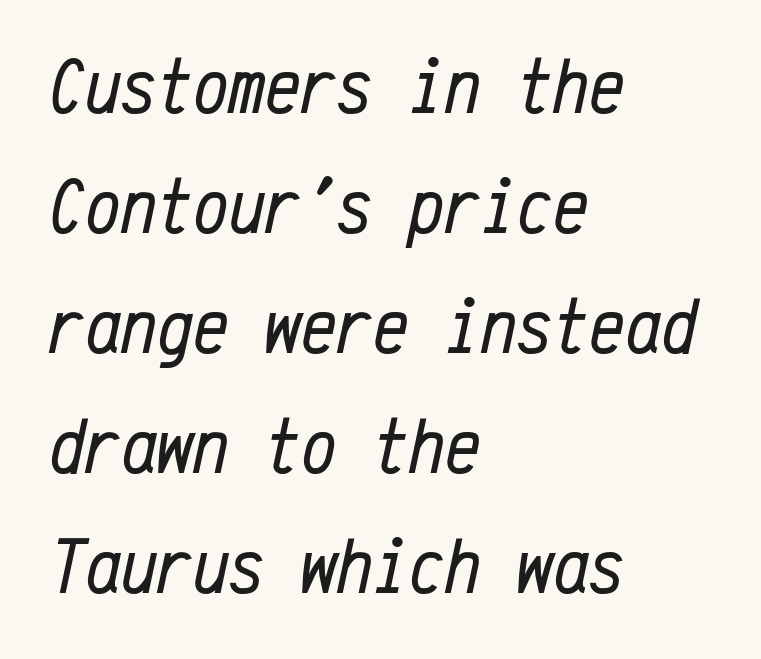
The image shows 80 px regular-weight, condensed type, italic (leaning right), monospaced; set left-aligned, normal line spacing (1.5x), normal letter spacing, not underlined; low stroke contrast and a medium x-height.
